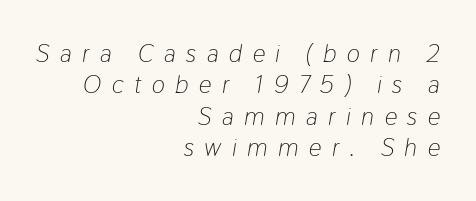
Each line ends at the same right margin while the left side varies. Compared with typical paragraphs, the rows here are spaced about the same. Underlining? Definitely not there. Nothing heavy about these letters — not bold at all.
